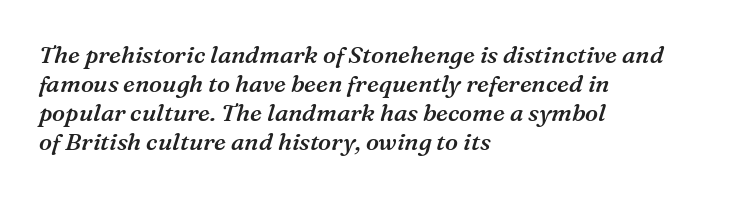
The image shows 24 px text type, italic (leaning right); set left-aligned, line spacing 1.21x, normal letter spacing, not underlined.
